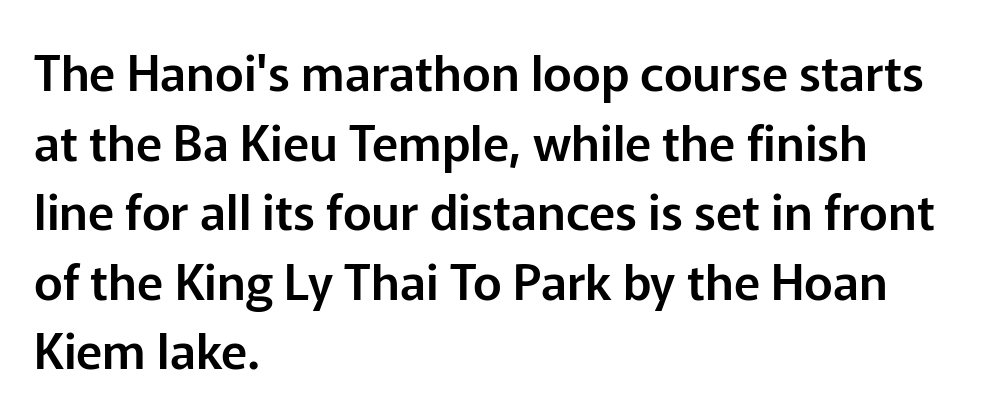
{"serif": "no", "italic": "no", "width": "normal", "stroke_contrast": "low", "x_height": "medium", "monospaced": "no", "underline": "no", "align": "left", "line_spacing": "normal", "line_spacing_ratio": 1.42, "letter_spacing": "normal", "letter_spacing_em": 0.0, "glyph_px": 49}
